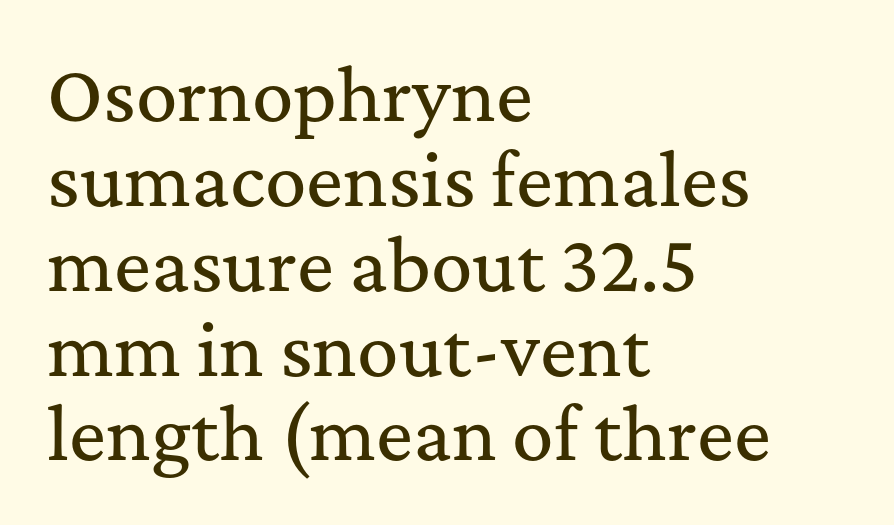
{"serif": "yes", "italic": "no", "width": "normal", "stroke_contrast": "medium", "x_height": "medium", "monospaced": "no", "underline": "no", "align": "left", "line_spacing_ratio": 1.23, "letter_spacing": "normal", "letter_spacing_em": 0.0, "glyph_px": 69}
